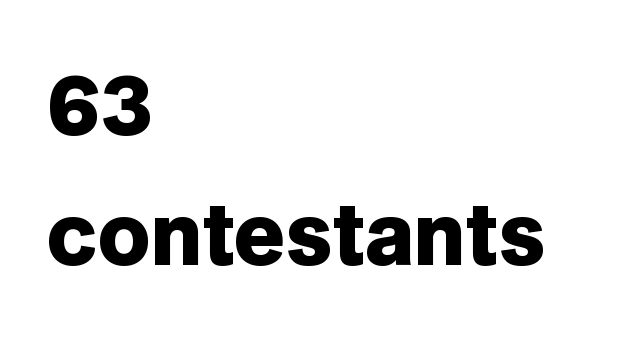
The gaps between neighbouring characters are ordinary and unremarkable. Nope, not italic — everything's standing straight. Typesetter's note: full bold, strokes at maximum text heaviness. Serifs: no, the terminals of the letterforms are clean. The passage shown is typed in a proportional face where columns would drift.
